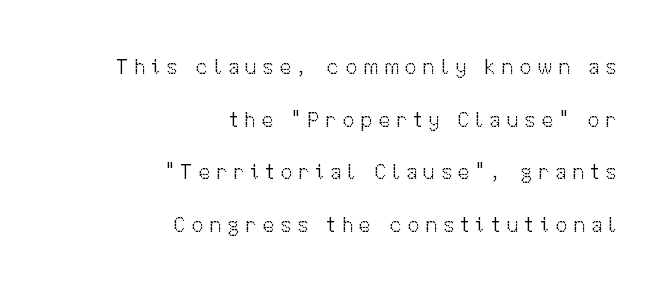
The rendering uses a large line-height, opening up the rows. Descenders are the only things crossing below the line. Ink coverage per letter is moderate at most. Style check: upright. Which margin do the lines hug? The right one — the left edge is uneven. Someone cranked the tracking dial way up on this one.
